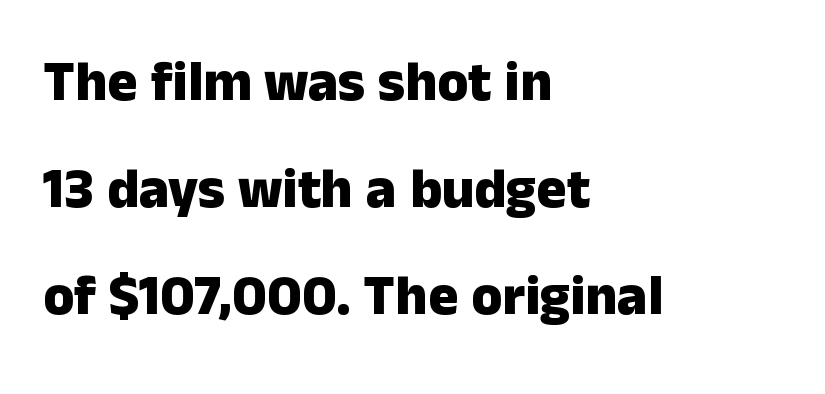
{"serif": "no", "italic": "no", "bold": "yes", "weight": "heavy", "width": "normal", "stroke_contrast": "low", "x_height": "medium", "monospaced": "no", "underline": "no", "align": "left", "line_spacing": "loose", "line_spacing_ratio": 1.91, "letter_spacing": "normal", "letter_spacing_em": 0.0, "glyph_px": 56}
